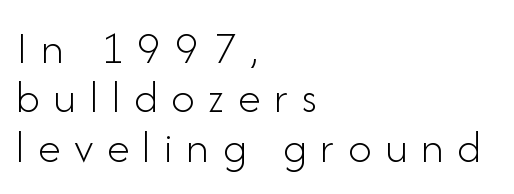
Weight: regular or lighter. The tracking jumps out immediately: characters are airy and widely separated. When letters stand straight like this, we call the style roman or upright. Do the characters align in a grid? No, the font is proportional. This sample trades vertical openness for compactness between lines. Check under the words: just untouched page.
